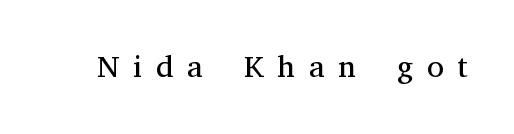
Is the stroke heavy? The answer is a plain regular-or-lighter. Short note: letters widely spaced. Every character sits straight up, as roman type does. Descender tails drop into unmarked territory.
